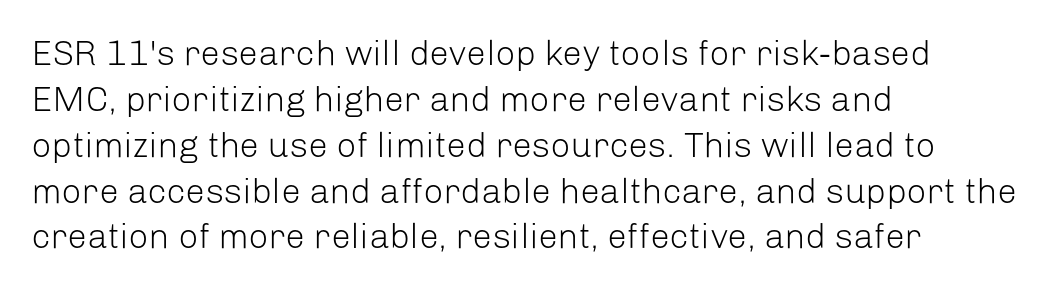
Q: Is the text bold? A: No.
Q: Is the text italic (slanted)? A: No, it is upright.
Q: Is the typeface a serif or a sans-serif typeface? A: Sans-serif.
Q: Is the text underlined? A: No.
Q: How is the paragraph aligned? A: Left-aligned.
Q: Is the spacing between letters normal or unusually wide? A: Normal.
Q: Is the spacing between lines tight, normal or loose? A: Normal.
Q: Width (condensed, normal, or wide)? A: Normal.
Q: Stroke contrast? A: Low.
Q: x-height? A: Medium.
Q: Monospaced? A: No.
